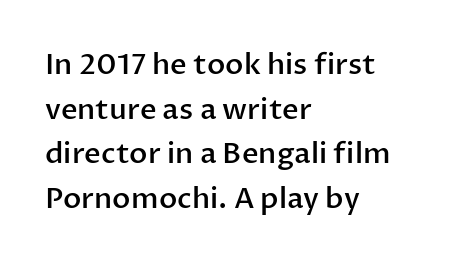
{"serif": "no", "italic": "no", "bold": "semi", "weight": "semibold", "width": "normal", "stroke_contrast": "low", "x_height": "medium", "monospaced": "no", "underline": "no", "align": "left", "line_spacing": "normal", "line_spacing_ratio": 1.54, "letter_spacing": "normal", "letter_spacing_em": 0.0, "glyph_px": 29}
